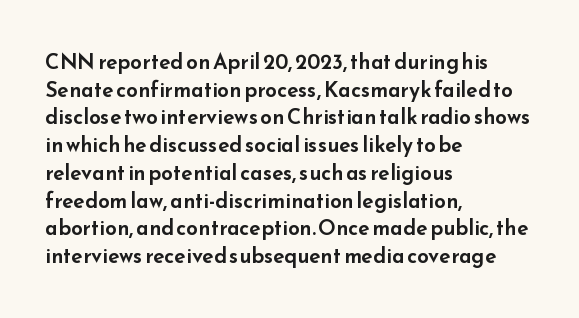
{"italic": "no", "underline": "no", "align": "left", "line_spacing": "normal", "line_spacing_ratio": 1.32, "letter_spacing": "normal", "letter_spacing_em": 0.0, "glyph_px": 21}
